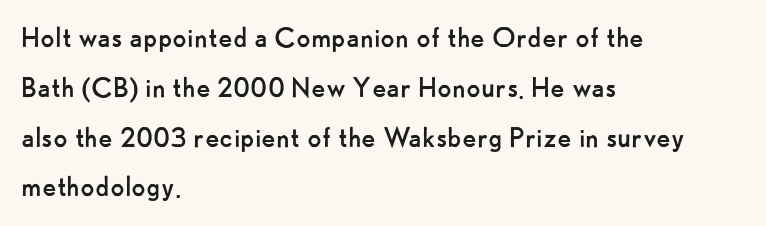
The image shows 33 px regular-weight sans-serif type, upright; set left-aligned, normal line spacing (1.51x), normal letter spacing, not underlined; low stroke contrast and a small x-height.
